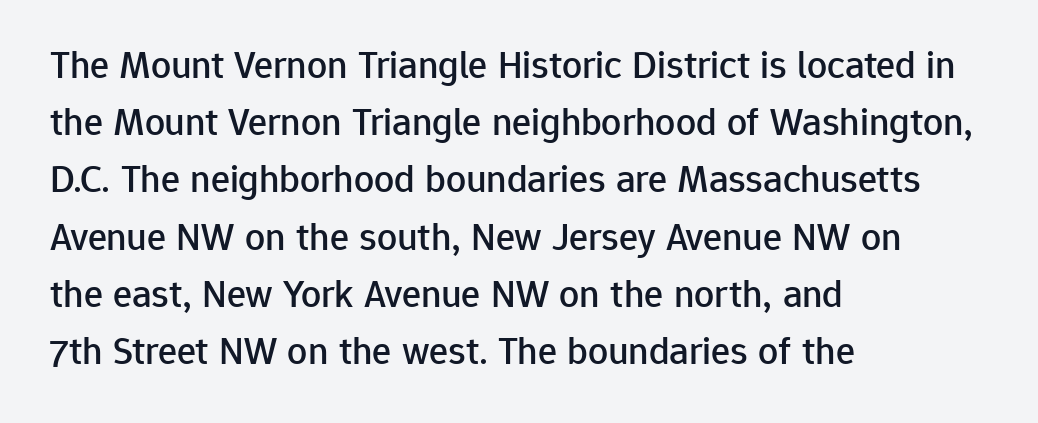
The image shows 40 px sans-serif type, upright; set left-aligned, normal line spacing (1.43x), normal letter spacing, not underlined; low stroke contrast and a medium x-height.
